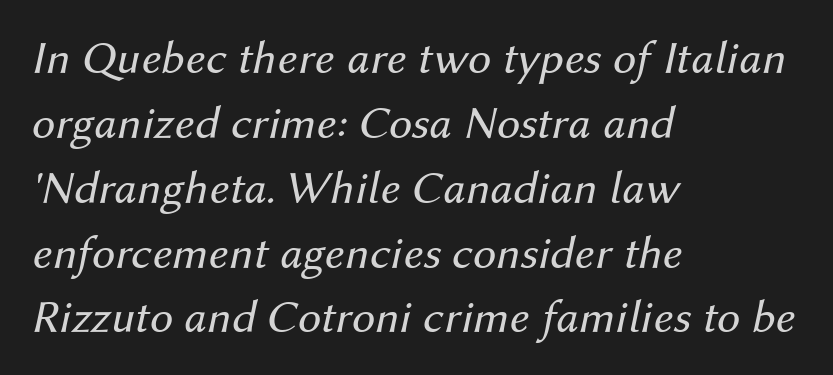
The image shows 47 px regular-weight type, italic (leaning right); set left-aligned, normal line spacing (1.38x), normal letter spacing, not underlined; medium stroke contrast and a medium x-height.
